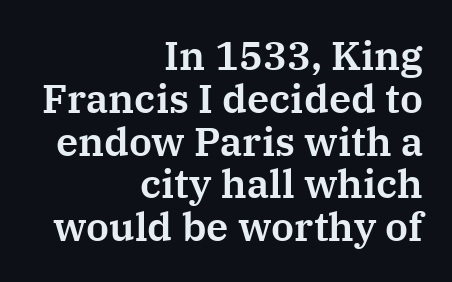
Q: Is the text italic (slanted)? A: No, it is upright.
Q: Is the typeface a serif or a sans-serif typeface? A: Serif.
Q: Is the text underlined? A: No.
Q: How is the paragraph aligned? A: Right-aligned.
Q: Is the spacing between letters normal or unusually wide? A: Normal.
Q: Is the spacing between lines tight, normal or loose? A: Tight.
Q: Width (condensed, normal, or wide)? A: Normal.
Q: Stroke contrast? A: Medium.
Q: x-height? A: Medium.
Q: Monospaced? A: No.
